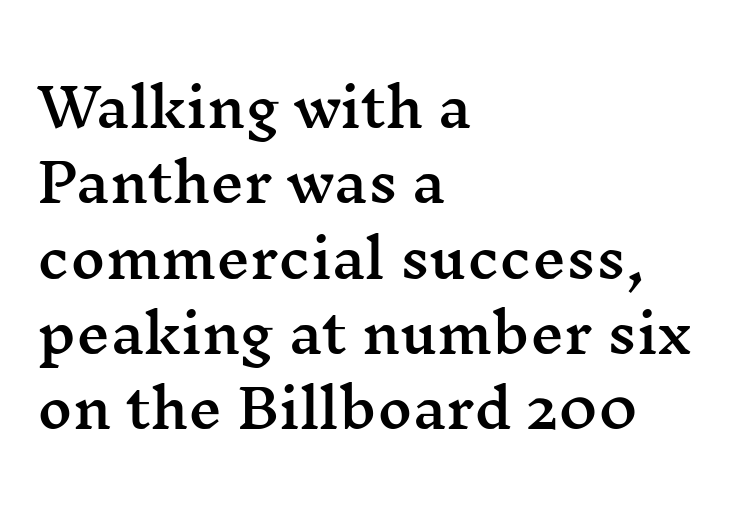
{"serif": "yes", "italic": "no", "width": "wide", "stroke_contrast": "medium", "x_height": "medium", "monospaced": "no", "underline": "no", "align": "left", "line_spacing": "normal", "line_spacing_ratio": 1.42, "letter_spacing": "normal", "letter_spacing_em": 0.0, "glyph_px": 53}
